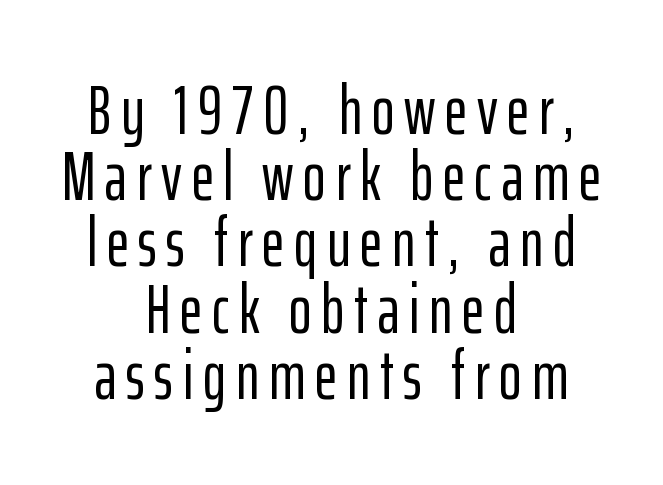
Q: Is the text italic (slanted)? A: No, it is upright.
Q: Is the typeface a serif or a sans-serif typeface? A: Sans-serif.
Q: Is the text underlined? A: No.
Q: How is the paragraph aligned? A: Centered.
Q: Is the spacing between lines tight, normal or loose? A: Tight.
Q: Width (condensed, normal, or wide)? A: Condensed.
Q: Stroke contrast? A: Low.
Q: x-height? A: Medium.
Q: Monospaced? A: No.
